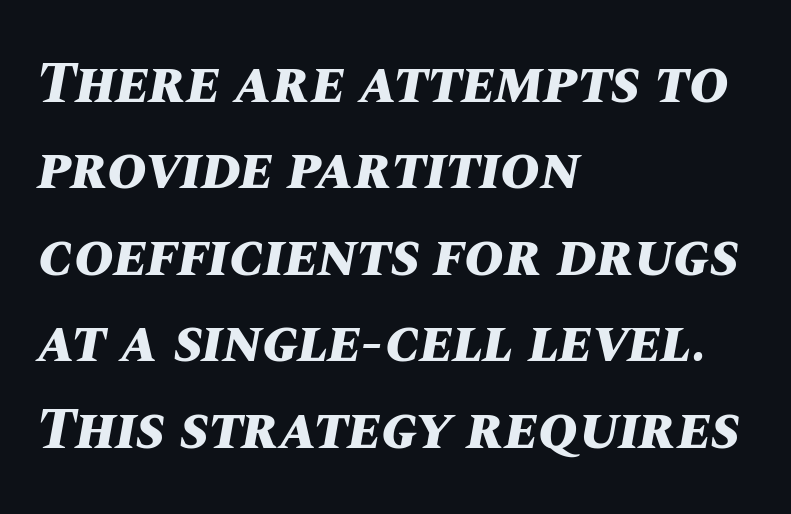
Inter-character spacing is left at the font's built-in metrics. Quick note: interline space is typical. Spacing verdict: proportional, widths tailored to each character. When letters slant like this, we call the style italic. The gap between lines stays unmarked. Typographic density is high because the face is bold.
